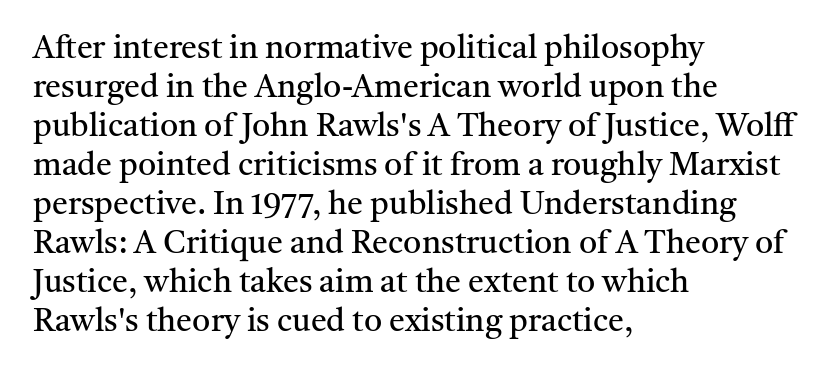
Typeset ragged right — the left edge is the straight one. Any mark beneath the type? The region is blank. Note: serifs present on the glyphs. Stroke mass is kept to a normal reading level or below. Caption: standard tracking, unaltered. You could not count columns in this text — the font is proportionally spaced.
